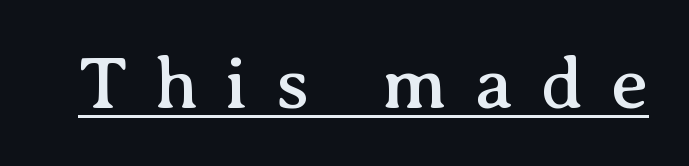
Q: Is the text italic (slanted)? A: No, it is upright.
Q: Is the typeface a serif or a sans-serif typeface? A: Serif.
Q: Is the text underlined? A: Yes.
Q: Is the spacing between letters normal or unusually wide? A: Unusually wide.
Q: Width (condensed, normal, or wide)? A: Normal.
Q: Stroke contrast? A: Medium.
Q: x-height? A: Medium.
Q: Monospaced? A: No.
